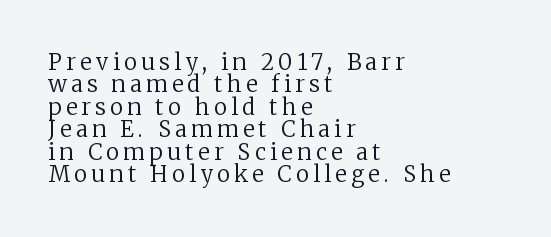
Q: Is the text bold? A: No.
Q: Is the text italic (slanted)? A: No, it is upright.
Q: Is the text underlined? A: No.
Q: How is the paragraph aligned? A: Left-aligned.
Q: Is the spacing between letters normal or unusually wide? A: Unusually wide.
Q: Is the spacing between lines tight, normal or loose? A: Tight.
